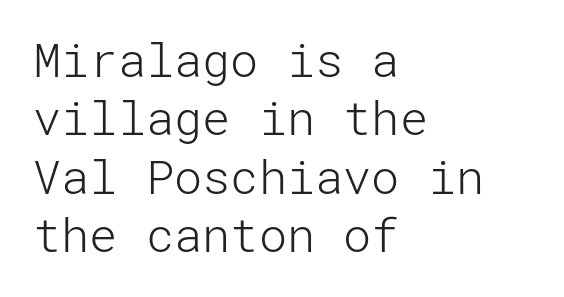
Style check: upright. Each stroke keeps to a modest, everyday thickness or less. In CSS terms this would be text-align: left. The string is rendered with underlining switched off. No extra tracking has been applied to these lines. A typesetter would label this face a sans.
